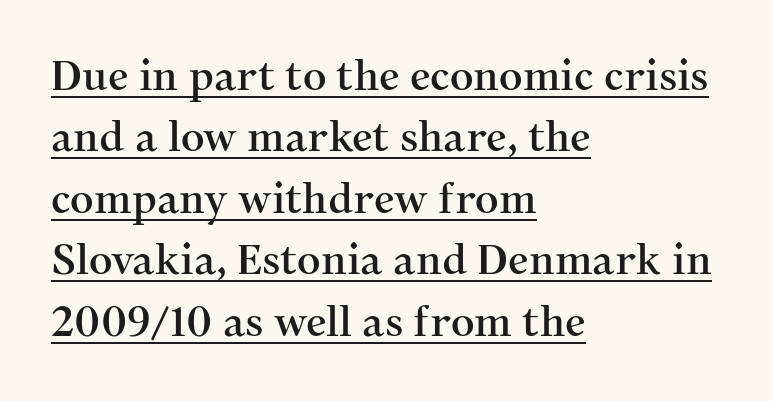
The image shows 41 px serif type, upright; set left-aligned, normal line spacing (1.5x), normal letter spacing, underlined; medium stroke contrast and a medium x-height.
